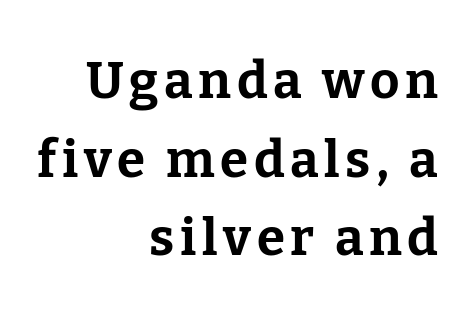
A student would call this right alignment; a typographer would say flush right, rag left. Note the varied advance widths — an 'i' is clearly narrower than an 'm'. This is heavy type, rendered in bold. Tall strokes in this sample are plumb rather than angled. If you measured baseline to baseline, you'd find a middling distance. Decoration check: the copy has no underline.
